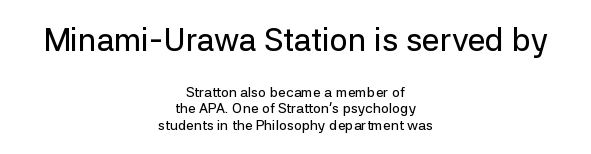
Is the letter spacing exaggerated? No — it looks like the ordinary default. This sample uses an upright cut, with every glyph sitting square on the baseline. The space beneath each line is pristine and unruled. A sans-serif font was chosen for this passage. Of the two passages, the one on top uses the larger point size.
